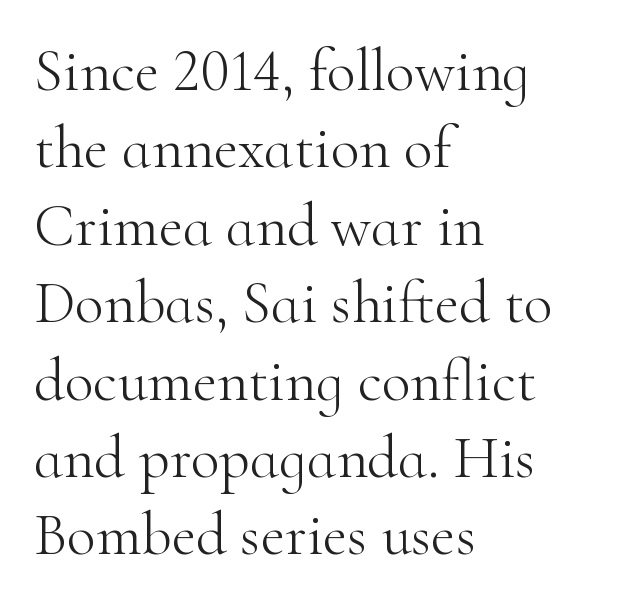
Is this a heavy cut? Hardly; it is regular or lighter. The space directly below the letters is spotless. The designer left line spacing at the default. Standard letterfit; no display-style spreading of the glyphs. Each letter keeps its own natural width here, so spacing adapts to shape.
